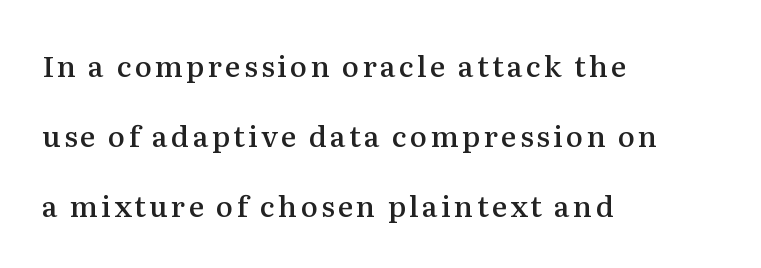
{"serif": "yes", "italic": "no", "bold": "semi", "weight": "semibold", "width": "normal", "stroke_contrast": "medium", "x_height": "medium", "monospaced": "no", "underline": "no", "align": "left", "line_spacing": "loose", "line_spacing_ratio": 2.41, "glyph_px": 29}
